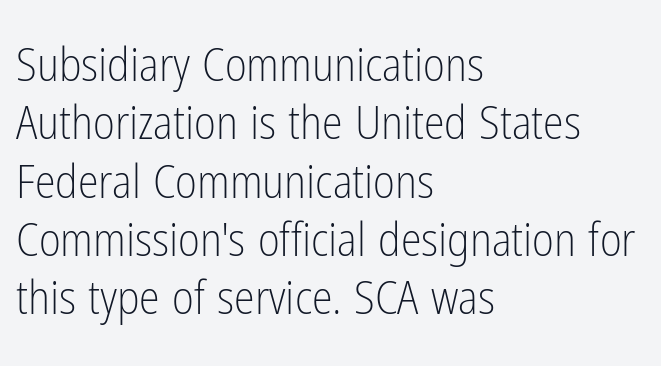
{"serif": "no", "italic": "no", "bold": "no", "weight": "light", "width": "condensed", "stroke_contrast": "low", "x_height": "medium", "monospaced": "no", "underline": "no", "align": "left", "line_spacing_ratio": 1.24, "letter_spacing": "normal", "letter_spacing_em": 0.0, "glyph_px": 47}
